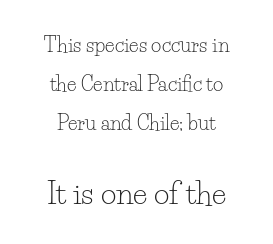
Bare-footed words on every line. No heavy texture on the line: the type isn't bold. Nope, not italic — everything's standing straight. Does the copy run flush right? No — it is centered line by line. The glyphs in this specimen are seriffed. Bigger letters appear in the bottom chunk; the top chunk is reduced.
